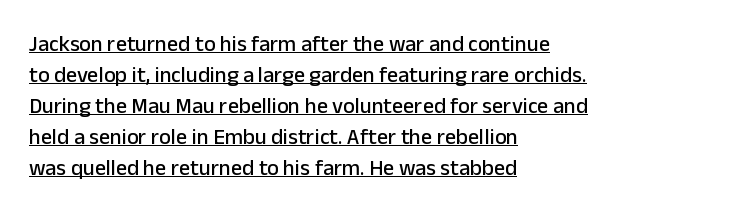
Baseline-to-baseline distance is the conventional proportion of letter height. Notice how the passage keeps a crisp vertical edge on the left only. Posture: vertical. Looks like someone drew a line under every word here. Standard letterfit; no display-style spreading of the glyphs.
